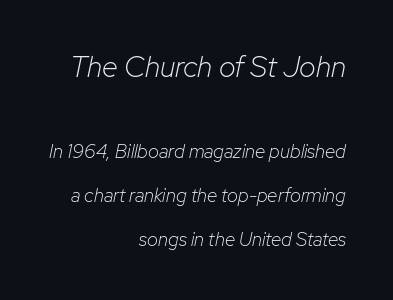
Q: Is the text bold? A: No.
Q: Is the text italic (slanted)? A: Yes, it leans right by about 12 degrees.
Q: Is the text underlined? A: No.
Q: How is the paragraph aligned? A: Right-aligned.
Q: Is the spacing between letters normal or unusually wide? A: Normal.
Q: Is the spacing between lines tight, normal or loose? A: Loose.
Q: Which block of text is set in a larger size, the first (top) or the second (bottom)? A: The first (top) one.
Q: Width (condensed, normal, or wide)? A: Normal.
Q: Stroke contrast? A: Low.
Q: x-height? A: Medium.
Q: Monospaced? A: No.
